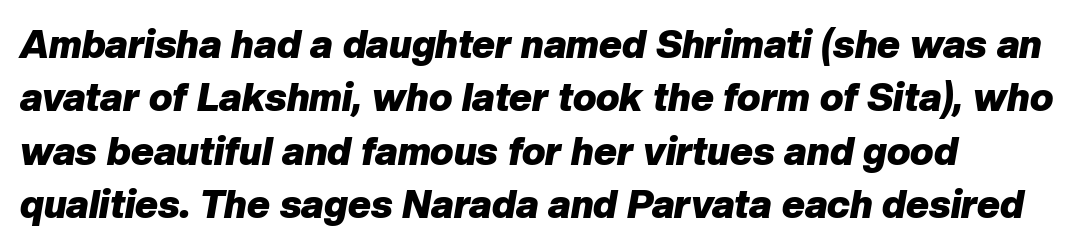
{"italic": "yes", "lean": "right", "slant_degrees": 10, "bold": "yes", "weight": "heavy", "width": "normal", "stroke_contrast": "low", "x_height": "medium", "monospaced": "no", "underline": "no", "align": "left", "line_spacing": "normal", "line_spacing_ratio": 1.37, "letter_spacing": "normal", "letter_spacing_em": 0.0, "glyph_px": 39}
